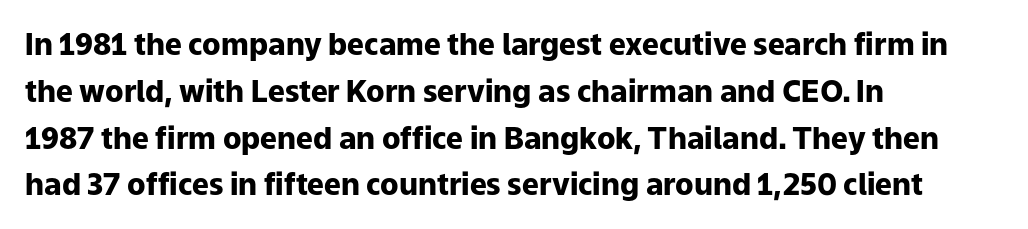
Q: Is the text bold? A: Yes.
Q: Is the text italic (slanted)? A: No, it is upright.
Q: Is the typeface a serif or a sans-serif typeface? A: Sans-serif.
Q: Is the text underlined? A: No.
Q: How is the paragraph aligned? A: Left-aligned.
Q: Is the spacing between letters normal or unusually wide? A: Normal.
Q: Is the spacing between lines tight, normal or loose? A: Normal.
Q: Width (condensed, normal, or wide)? A: Normal.
Q: Stroke contrast? A: Low.
Q: x-height? A: Medium.
Q: Monospaced? A: No.
